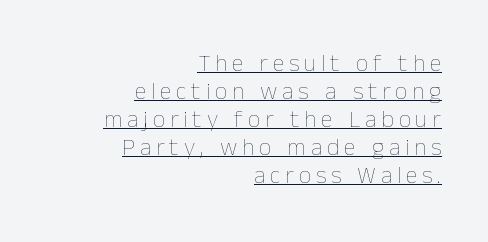
The image shows 24 px text type, upright; set right-aligned, line spacing 1.17x, unusually wide letter spacing (+0.2 em), underlined.
